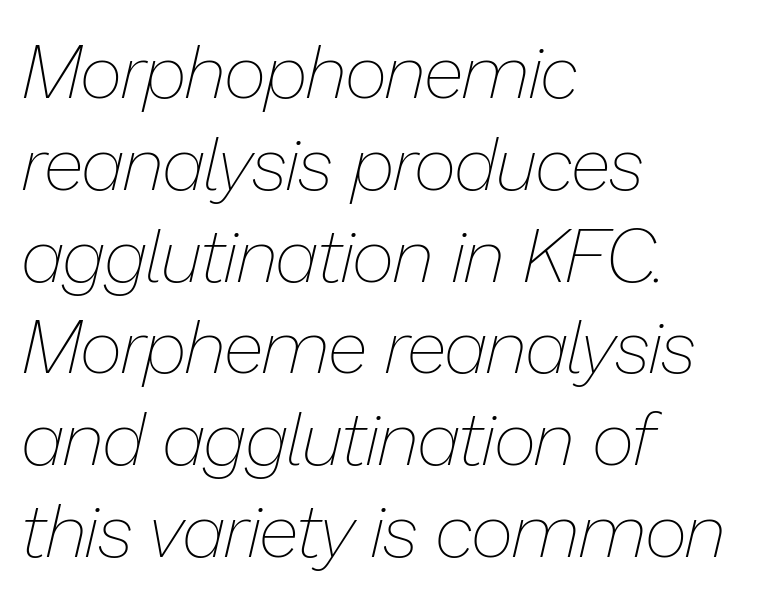
{"italic": "yes", "lean": "right", "slant_degrees": 13, "bold": "no", "weight": "thin", "width": "normal", "stroke_contrast": "low", "x_height": "medium", "monospaced": "no", "underline": "no", "align": "left", "line_spacing_ratio": 1.24, "letter_spacing": "normal", "letter_spacing_em": 0.0, "glyph_px": 74}
